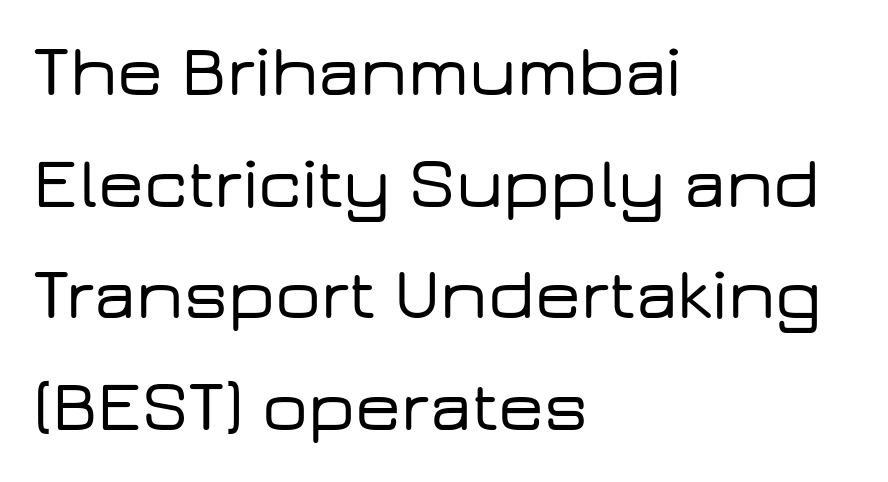
The image shows 72 px wide sans-serif type, upright; set left-aligned, normal line spacing (1.55x), normal letter spacing, not underlined; low stroke contrast and a medium x-height.
